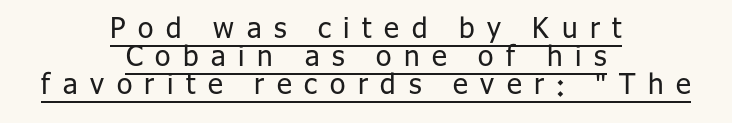
Spacing verdict: proportional, widths tailored to each character. Decoration check: the copy is underlined. Weight: in the light-to-regular range. Grotesque or geometric, the face here clearly has no serifs. How would I describe the line gaps? Narrow and economical.
